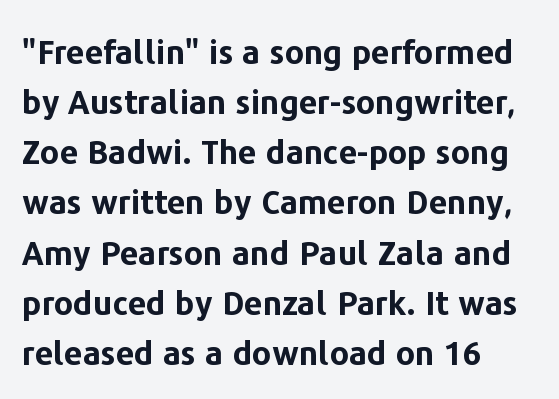
The image shows 33 px bold sans-serif type, upright; set left-aligned, normal line spacing (1.52x), normal letter spacing, not underlined; low stroke contrast and a medium x-height.
